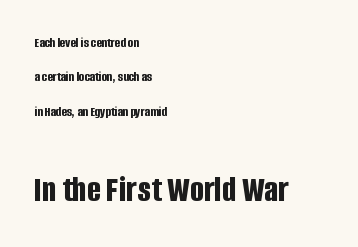
Q: Is the text bold? A: Yes.
Q: Is the text italic (slanted)? A: No, it is upright.
Q: Is the typeface a serif or a sans-serif typeface? A: Sans-serif.
Q: Is the text underlined? A: No.
Q: How is the paragraph aligned? A: Left-aligned.
Q: Is the spacing between letters normal or unusually wide? A: Normal.
Q: Is the spacing between lines tight, normal or loose? A: Loose.
Q: Which block of text is set in a larger size, the first (top) or the second (bottom)? A: The second (bottom) one.
Q: Width (condensed, normal, or wide)? A: Condensed.
Q: Stroke contrast? A: Low.
Q: x-height? A: Large.
Q: Monospaced? A: No.
